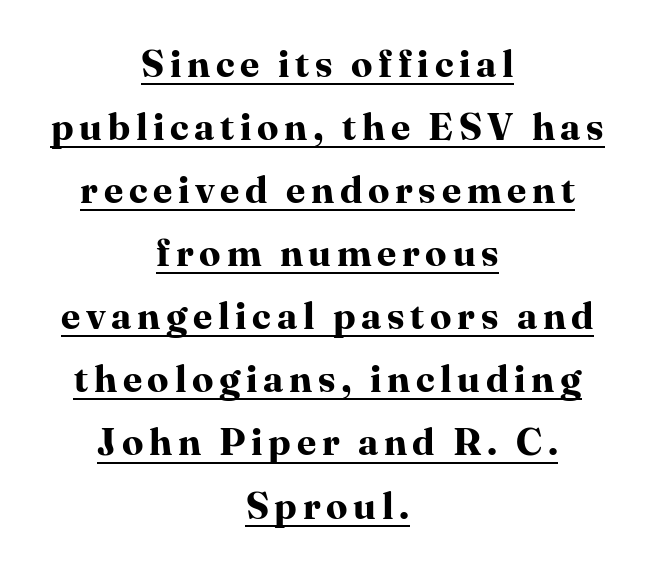
If you measured baseline to baseline, you'd find a middling distance. These lines are rendered in a variable-pitch font. Posture: straight, roman, zero tilt. These lines stack symmetrically, like a column narrowing and widening about its center.
